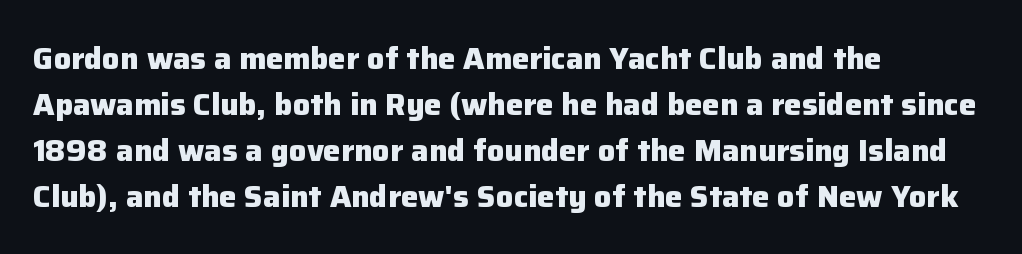
{"serif": "no", "italic": "no", "bold": "yes", "weight": "heavy", "width": "normal", "stroke_contrast": "low", "x_height": "medium", "monospaced": "no", "underline": "no", "align": "left", "line_spacing": "normal", "line_spacing_ratio": 1.48, "letter_spacing": "normal", "letter_spacing_em": 0.0, "glyph_px": 31}
